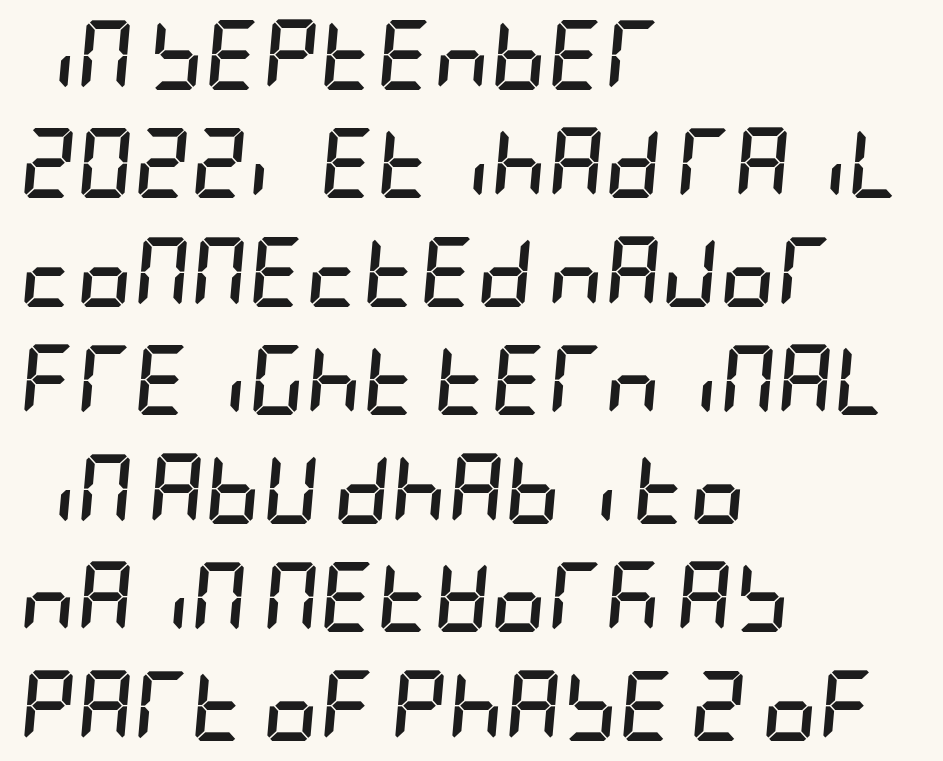
Q: Is the text bold? A: Yes.
Q: Is the text italic (slanted)? A: Yes, it leans right by about 5 degrees.
Q: Is the text underlined? A: No.
Q: How is the paragraph aligned? A: Left-aligned.
Q: Is the spacing between letters normal or unusually wide? A: Normal.
Q: Is the spacing between lines tight, normal or loose? A: Normal.
Q: Width (condensed, normal, or wide)? A: Condensed.
Q: Stroke contrast? A: Low.
Q: x-height? A: Large.
